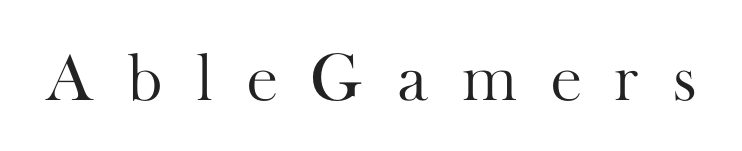
In terms of letterspacing, this is a distinctly airy, spread setting. Regarding serifs, this sample has them. No chunkiness to these letters — they're not bold. This sample uses an upright cut, with every glyph sitting square on the baseline. The face used here is proportionally spaced, like ordinary book or web type. Each row of text sits above clean, open space.
